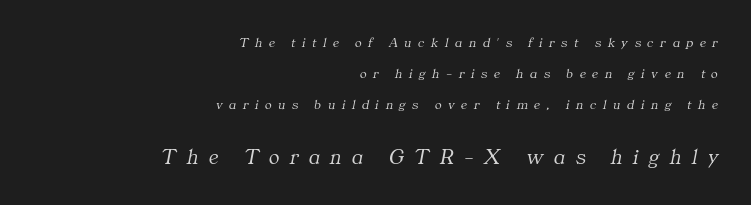
{"italic": "yes", "lean": "right", "slant_degrees": 11, "bold": "no", "underline": "no", "align": "right", "line_spacing": "loose", "line_spacing_ratio": 2.21, "letter_spacing": "wide", "letter_spacing_em": 0.47, "larger_block": "second", "size_ratio": 1.57, "glyph_px": 22}
